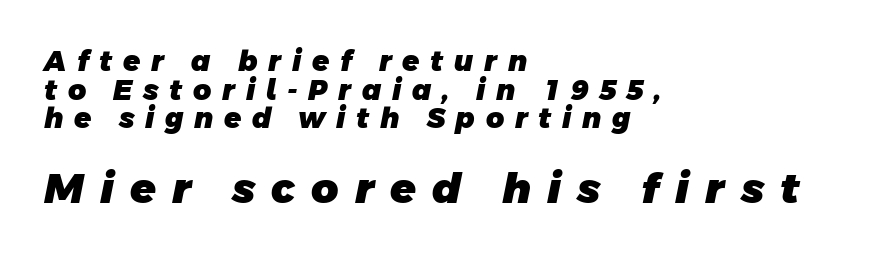
Q: Is the text bold? A: Yes.
Q: Is the typeface a serif or a sans-serif typeface? A: Sans-serif.
Q: Is the text underlined? A: No.
Q: How is the paragraph aligned? A: Left-aligned.
Q: Is the spacing between letters normal or unusually wide? A: Unusually wide.
Q: Is the spacing between lines tight, normal or loose? A: Tight.
Q: Which block of text is set in a larger size, the first (top) or the second (bottom)? A: The second (bottom) one.
Q: Width (condensed, normal, or wide)? A: Normal.
Q: Stroke contrast? A: Low.
Q: x-height? A: Large.
Q: Monospaced? A: No.
